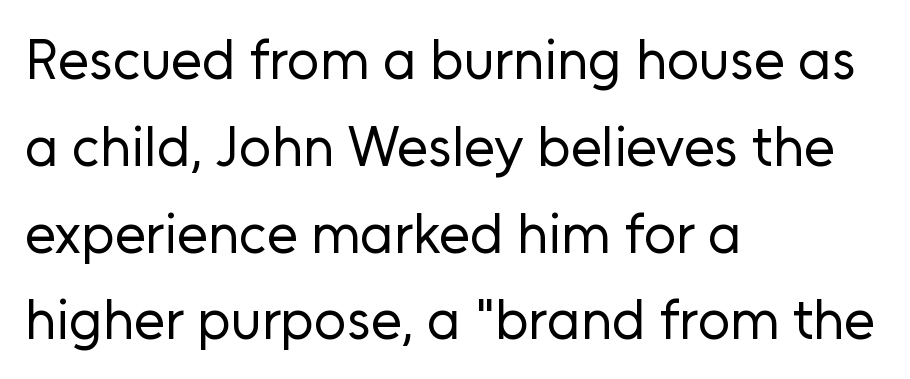
The image shows 56 px regular-weight sans-serif type, upright; set left-aligned, normal line spacing (1.55x), normal letter spacing, not underlined; low stroke contrast and a medium x-height.
